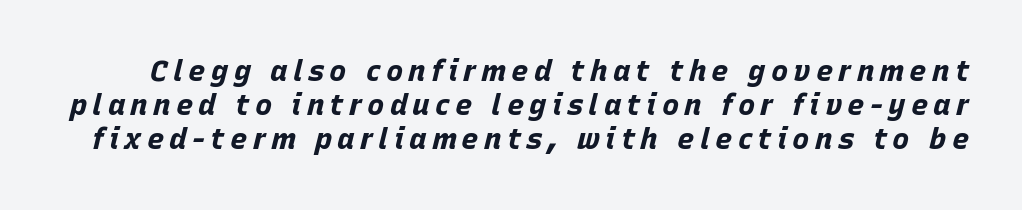
The image shows 29 px bold type, italic (leaning right); set line spacing 1.17x, not underlined; low stroke contrast and a large x-height.
